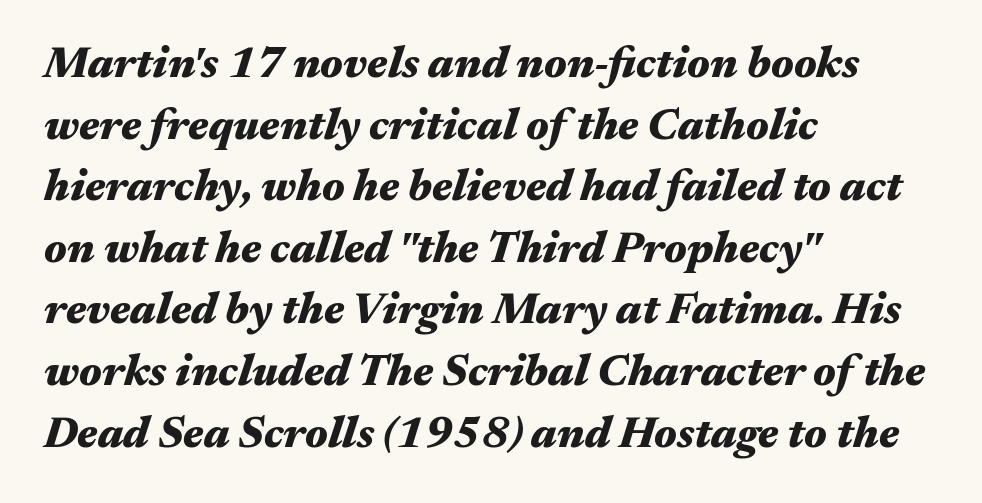
The rendering keeps characters at their native spacing. Descenders hang freely into open space. This sample is left-justified, so line endings fall wherever the words run out. Is there much room between lines? A standard amount, neither cramped nor airy.
